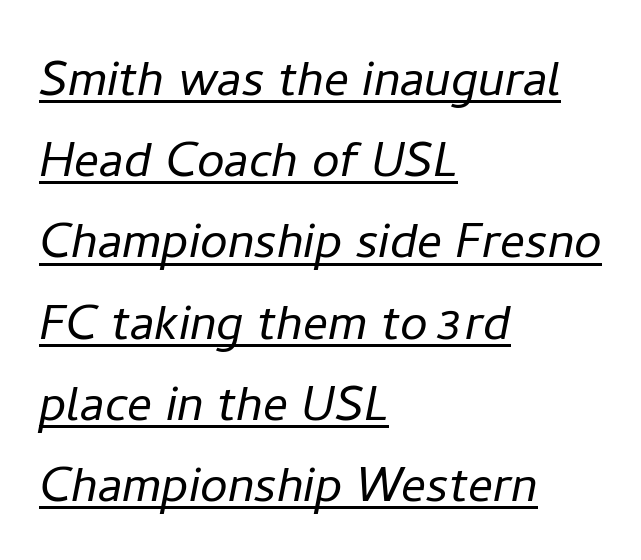
Q: Is the text bold? A: No.
Q: Is the text italic (slanted)? A: Yes, it leans right by about 11 degrees.
Q: Is the text underlined? A: Yes.
Q: How is the paragraph aligned? A: Left-aligned.
Q: Is the spacing between letters normal or unusually wide? A: Normal.
Q: Is the spacing between lines tight, normal or loose? A: Normal.
Q: Width (condensed, normal, or wide)? A: Normal.
Q: Stroke contrast? A: Low.
Q: x-height? A: Medium.
Q: Monospaced? A: No.
